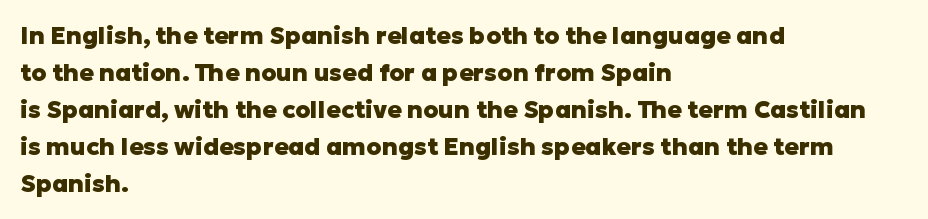
The image shows 24 px bold type, upright; set left-aligned, normal line spacing (1.54x), normal letter spacing, not underlined.
